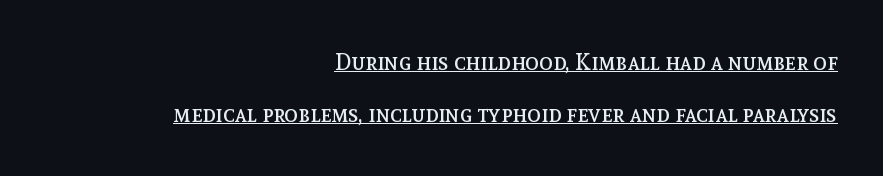
A student would call this right alignment; a typographer would say flush right, rag left. No extra ink here — the face is not bold. Is there any slant? The stems are plumb. A typographer would call this underscored text. You could call the tracking neutral — neither tight nor loose.
